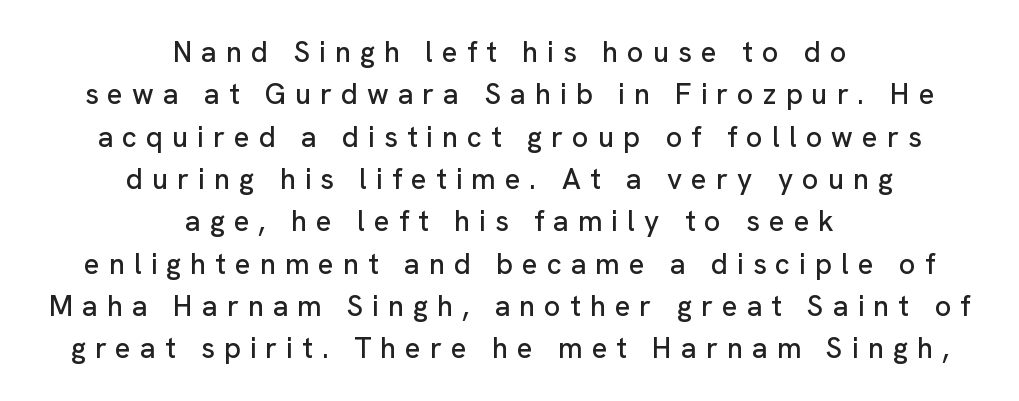
A typesetter would label this face a sans. These lines were composed using upright roman letters. Look at the tracking — it's clearly loosened, letters drifting apart. Beneath every word, the page is bare. Think of a printed novel: that variable character pitch is what you see here.
